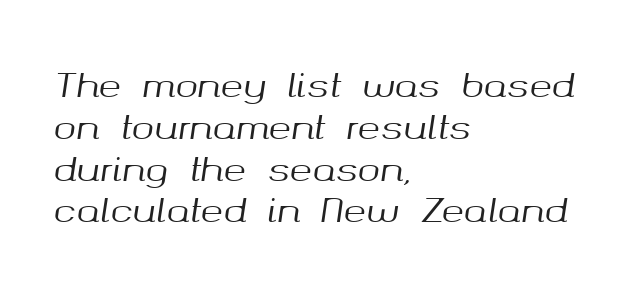
The image shows 34 px text type, italic (leaning right); set left-aligned, line spacing 1.23x, normal letter spacing, not underlined; medium stroke contrast and a medium x-height.
